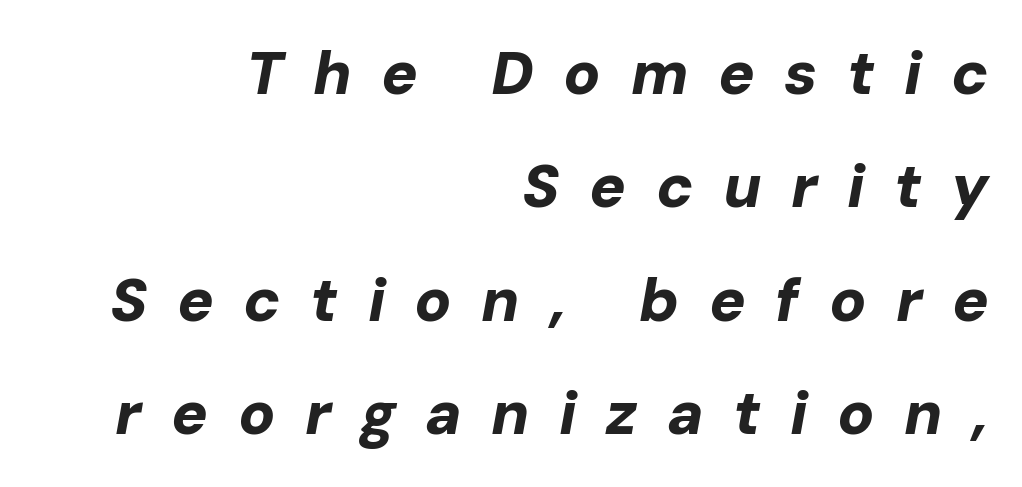
The image shows 61 px bold type, italic (leaning right); set right-aligned, line spacing 1.86x, unusually wide letter spacing (+0.48 em), not underlined; low stroke contrast and a medium x-height.
